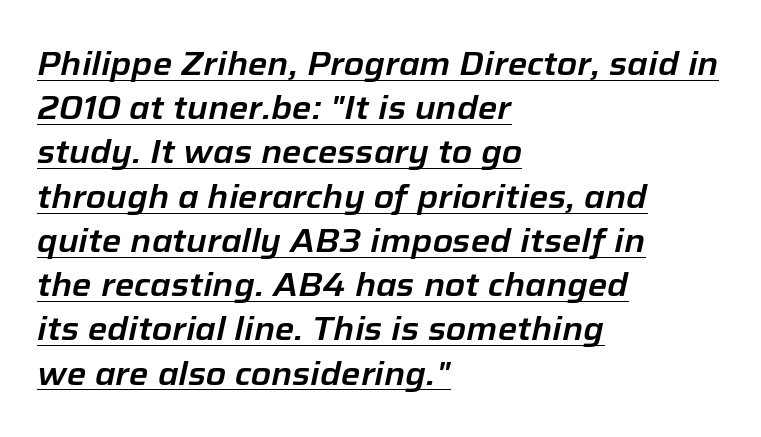
No extra tracking has been applied to these lines. Think of a printed novel: that variable character pitch is what you see here. If you measured baseline to baseline, you'd find a middling distance. These lines are set flush left with a ragged right edge. Looks like someone drew a line under every word here.
